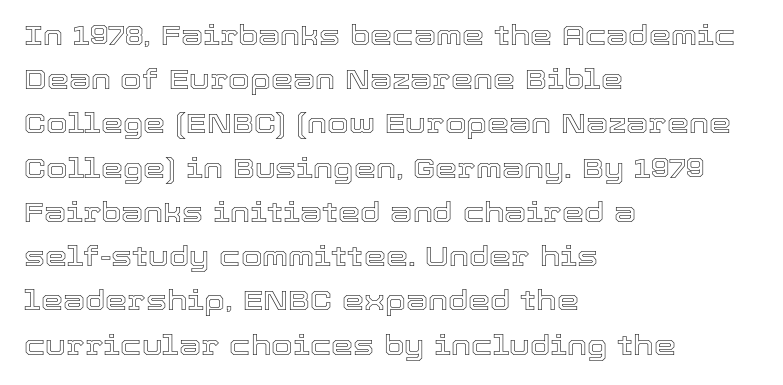
{"italic": "no", "width": "normal", "x_height": "medium", "monospaced": "no", "underline": "no", "align": "left", "line_spacing": "normal", "line_spacing_ratio": 1.58, "letter_spacing": "normal", "letter_spacing_em": 0.0, "glyph_px": 28}
